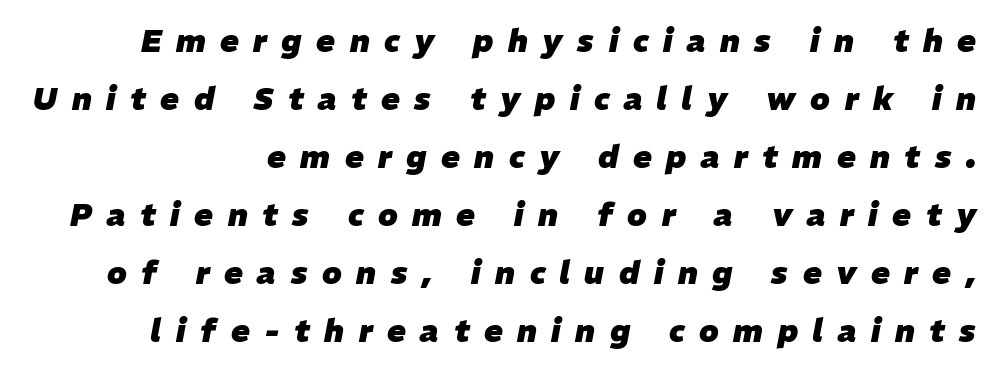
The image shows 31 px heavy type, italic (leaning right); set line spacing 1.87x, unusually wide letter spacing (+0.47 em), not underlined; low stroke contrast and a medium x-height.
